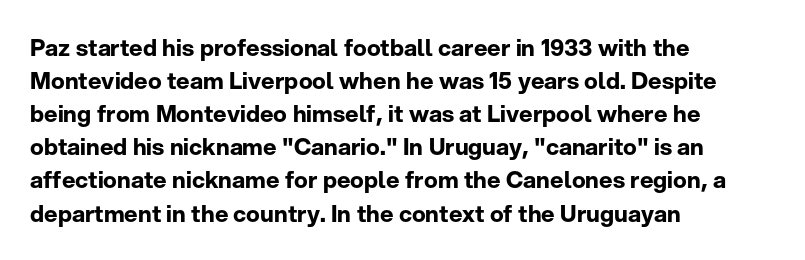
This sample keeps an unexceptional amount of space between lines. Strokes here are thick enough to call this a true bold. A student would call this left alignment; a typographer would say flush left, rag right. You can tell it's not italic because the verticals are truly vertical.
